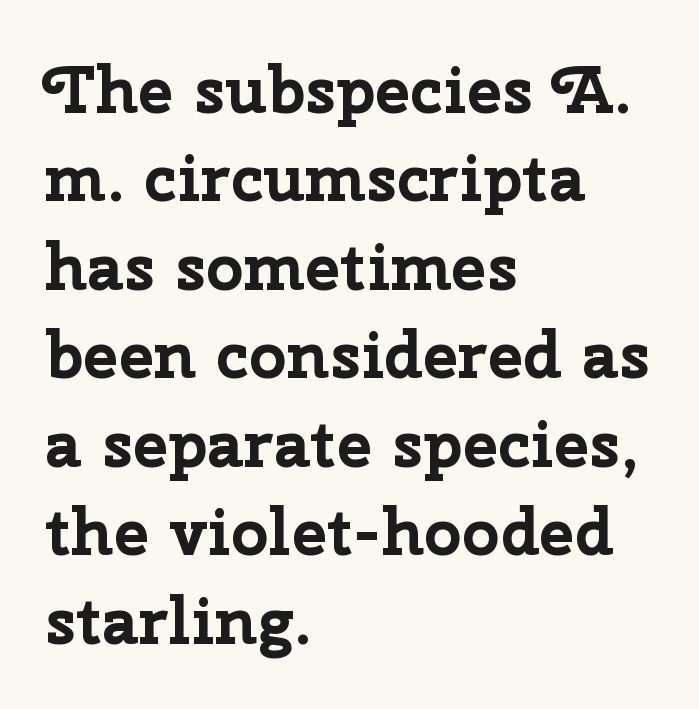
The image shows 66 px bold sans-serif type, upright; set left-aligned, normal line spacing (1.34x), normal letter spacing, not underlined; low stroke contrast and a medium x-height.
